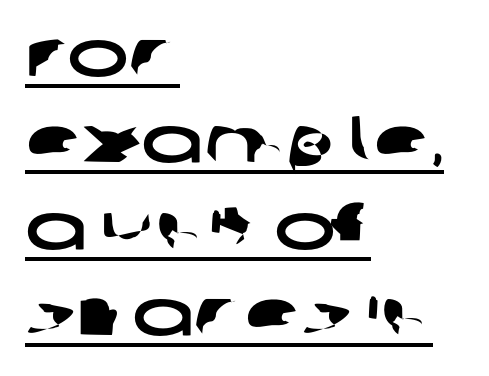
These lines sit exactly where default settings would place them. Here the designer chose a conventional face with non-uniform glyph widths. Compared with a centered layout, this one pins lines to the left instead. Each line of the rendering has a horizontal stroke beneath the glyphs.
